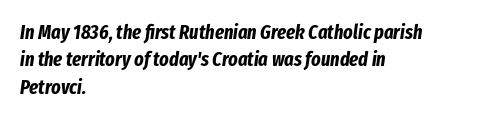
Characters follow at the spacing the type designer built in. The typography opts for an oblique posture over an upright one. Interline gaps are of average width in this sample. Glance below the letters and you will spot only blank space. The face used here has the dense, thick strokes of a bold. The lines in this sample share a left origin and differ only in where they stop.
